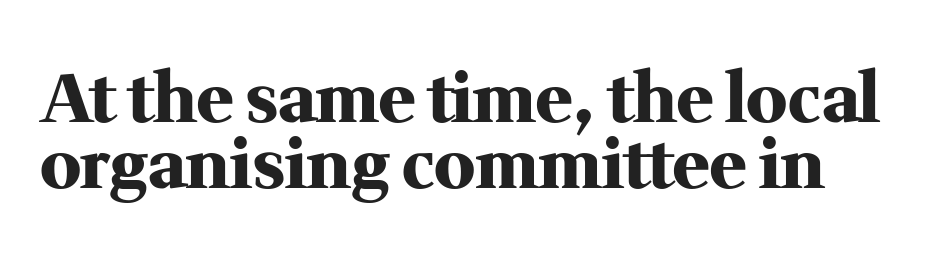
Chunky letters — that's bold for sure. The letters advance in unequal steps, a hallmark of proportional type. The typeface chosen for these lines features serifs. A typesetter would call this zero additional tracking. No italicization has been applied; the sample stays upright. Words float on clear page, feet unadorned.
